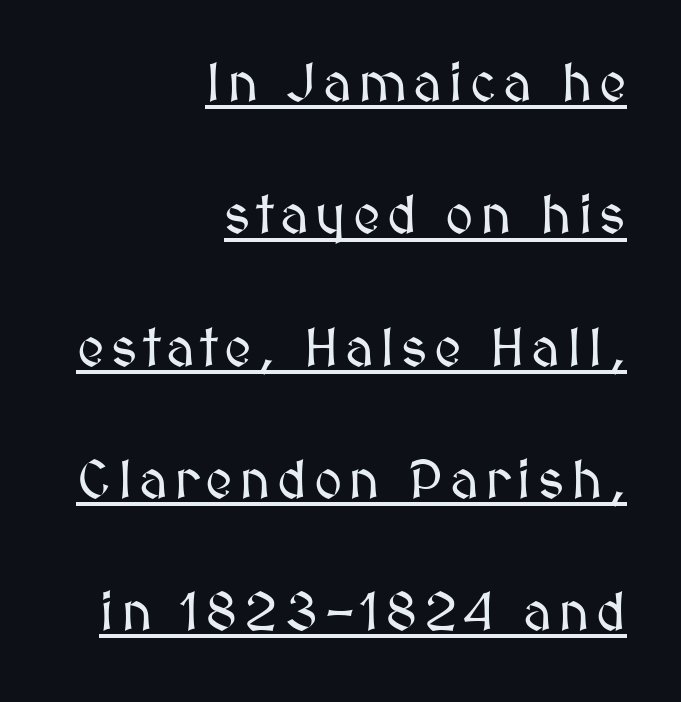
{"italic": "no", "width": "normal", "stroke_contrast": "medium", "x_height": "medium", "monospaced": "no", "underline": "yes", "align": "right", "line_spacing": "loose", "line_spacing_ratio": 2.45, "glyph_px": 54}
